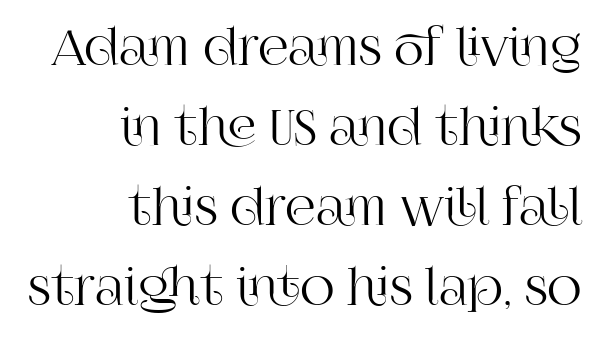
Q: Is the text italic (slanted)? A: No, it is upright.
Q: Is the typeface a serif or a sans-serif typeface? A: Serif.
Q: Is the text underlined? A: No.
Q: How is the paragraph aligned? A: Right-aligned.
Q: Is the spacing between letters normal or unusually wide? A: Normal.
Q: Is the spacing between lines tight, normal or loose? A: Normal.
Q: Width (condensed, normal, or wide)? A: Normal.
Q: Stroke contrast? A: High.
Q: x-height? A: Large.
Q: Monospaced? A: No.
